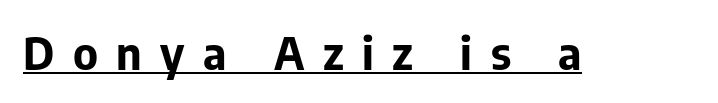
Q: Is the text bold? A: Yes.
Q: Is the text italic (slanted)? A: No, it is upright.
Q: Is the typeface a serif or a sans-serif typeface? A: Sans-serif.
Q: Is the text underlined? A: Yes.
Q: Is the spacing between letters normal or unusually wide? A: Unusually wide.
Q: Width (condensed, normal, or wide)? A: Normal.
Q: Stroke contrast? A: Low.
Q: x-height? A: Medium.
Q: Monospaced? A: No.
